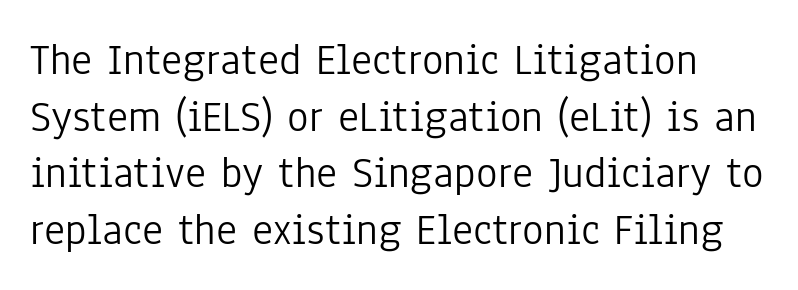
{"serif": "no", "italic": "no", "bold": "no", "weight": "light", "width": "condensed", "stroke_contrast": "low", "x_height": "medium", "monospaced": "no", "underline": "no", "line_spacing": "normal", "line_spacing_ratio": 1.26, "letter_spacing": "normal", "letter_spacing_em": 0.0, "glyph_px": 45}
